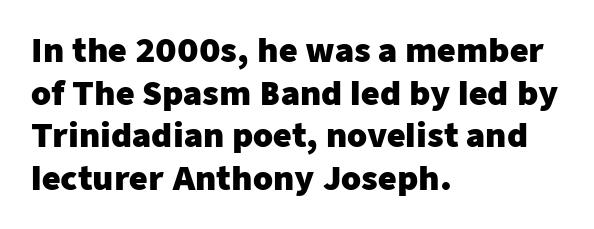
Q: Is the text bold? A: Yes.
Q: Is the text italic (slanted)? A: No, it is upright.
Q: Is the typeface a serif or a sans-serif typeface? A: Sans-serif.
Q: Is the text underlined? A: No.
Q: How is the paragraph aligned? A: Left-aligned.
Q: Is the spacing between letters normal or unusually wide? A: Normal.
Q: Is the spacing between lines tight, normal or loose? A: Normal.
Q: Width (condensed, normal, or wide)? A: Normal.
Q: Stroke contrast? A: Low.
Q: x-height? A: Medium.
Q: Monospaced? A: No.
